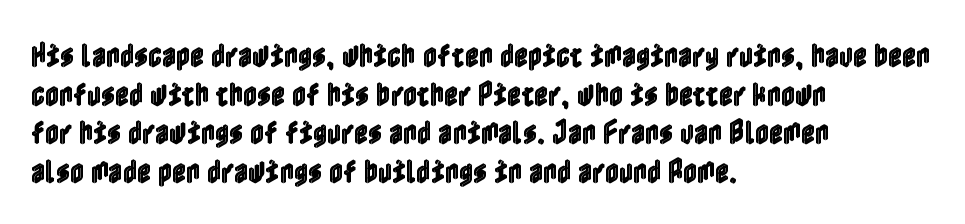
Q: Is the text italic (slanted)? A: No, it is upright.
Q: Is the text underlined? A: No.
Q: How is the paragraph aligned? A: Left-aligned.
Q: Is the spacing between letters normal or unusually wide? A: Normal.
Q: Is the spacing between lines tight, normal or loose? A: Normal.
